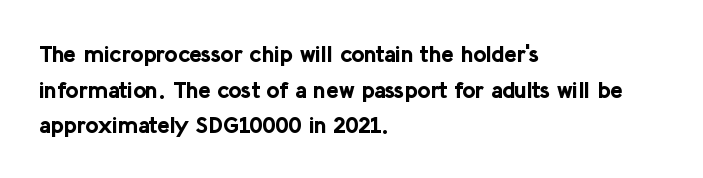
Is the block centered? No — it sits flush against the left margin. A full-strength bold gives these letters their thick strokes. The zone under the glyphs is completely vacant. This sample uses an upright cut, with every glyph sitting square on the baseline. The passage shown has conventional tracking throughout. The line-height multiplier appears to be the usual default.
